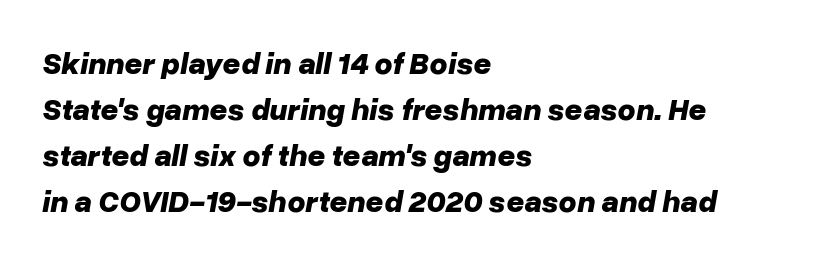
{"italic": "yes", "lean": "right", "slant_degrees": 10, "bold": "yes", "weight": "bold", "width": "normal", "stroke_contrast": "low", "x_height": "medium", "monospaced": "no", "underline": "no", "align": "left", "line_spacing": "normal", "line_spacing_ratio": 1.48, "letter_spacing": "normal", "letter_spacing_em": 0.0, "glyph_px": 31}
